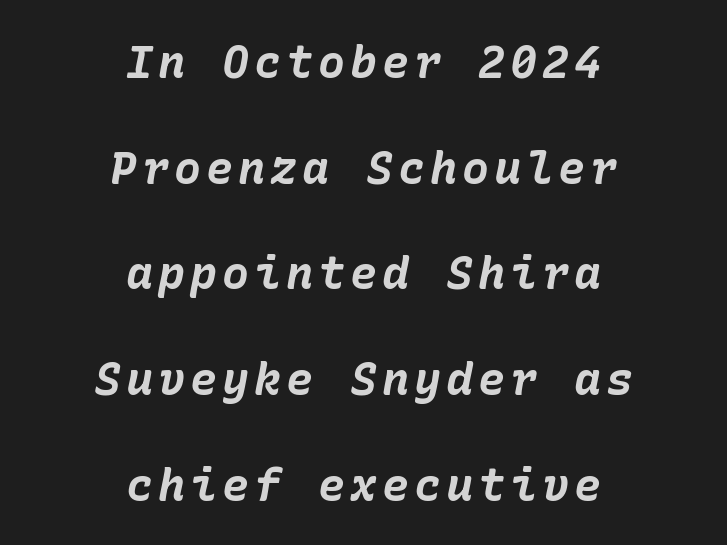
{"italic": "yes", "lean": "right", "slant_degrees": 10, "bold": "yes", "weight": "bold", "width": "normal", "stroke_contrast": "low", "x_height": "medium", "underline": "no", "align": "center", "line_spacing": "loose", "line_spacing_ratio": 2.35, "glyph_px": 45}
